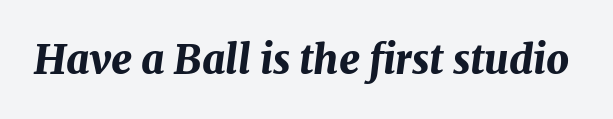
{"italic": "yes", "lean": "right", "slant_degrees": 7, "bold": "yes", "weight": "bold", "width": "normal", "stroke_contrast": "medium", "x_height": "medium", "monospaced": "no", "underline": "no", "letter_spacing": "normal", "letter_spacing_em": 0.0, "glyph_px": 40}
